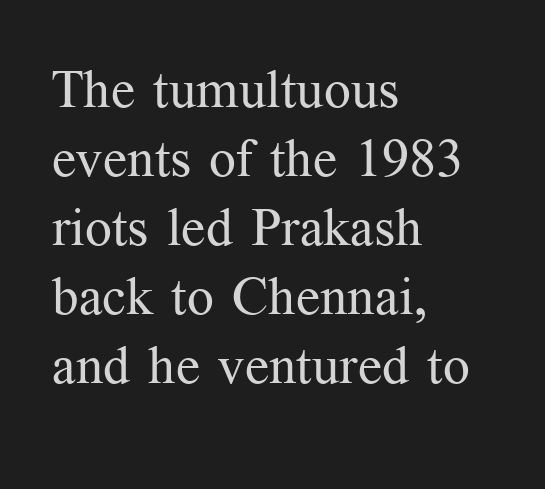
{"serif": "yes", "italic": "no", "bold": "no", "weight": "regular", "width": "normal", "stroke_contrast": "medium", "x_height": "medium", "monospaced": "no", "underline": "no", "align": "left", "line_spacing": "normal", "line_spacing_ratio": 1.3, "letter_spacing": "normal", "letter_spacing_em": 0.0, "glyph_px": 53}
